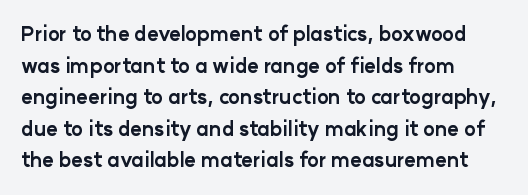
The image shows 20 px bold type, upright; set left-aligned, normal line spacing (1.58x), normal letter spacing, not underlined.
